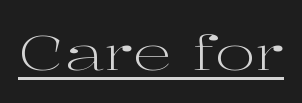
{"serif": "yes", "italic": "no", "bold": "no", "weight": "light", "width": "wide", "stroke_contrast": "high", "x_height": "medium", "monospaced": "no", "underline": "yes", "letter_spacing": "normal", "letter_spacing_em": 0.0, "glyph_px": 49}
